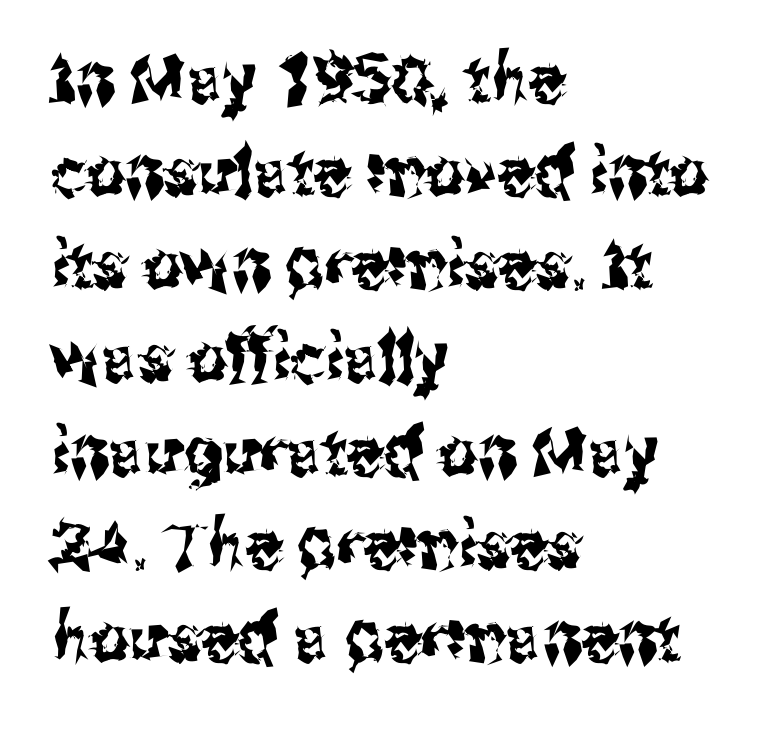
Caption: standard tracking, unaltered. Alignment: flush left. The axis of the letterforms is exactly vertical. Rows of type keep a routine distance in the vertical direction. The passage shown is typed in a proportional face where columns would drift.
